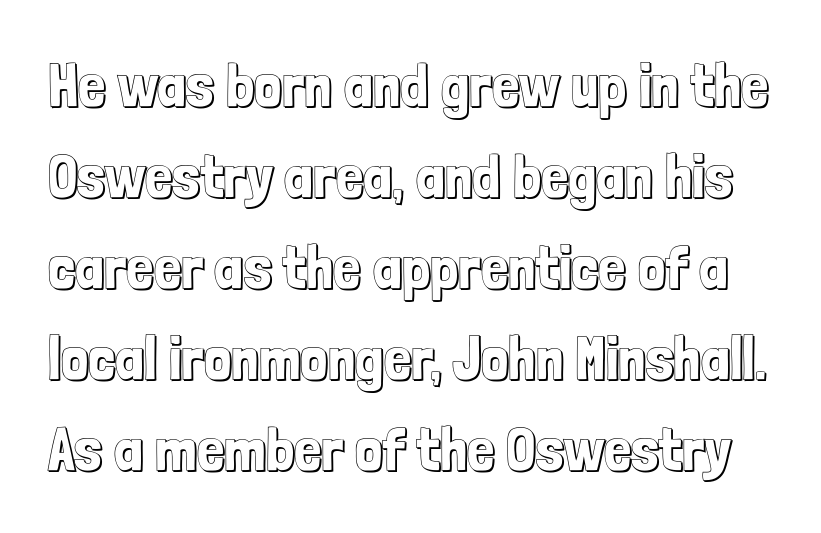
The image shows 61 px condensed type, upright; set normal line spacing (1.49x), normal letter spacing, not underlined; a medium x-height.
